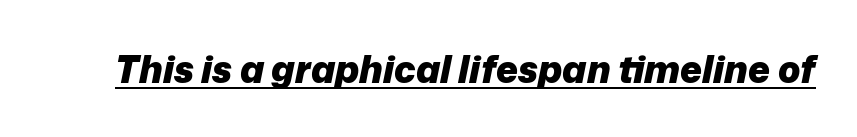
{"italic": "yes", "lean": "right", "slant_degrees": 12, "bold": "yes", "weight": "heavy", "width": "normal", "stroke_contrast": "low", "x_height": "medium", "monospaced": "no", "underline": "yes", "letter_spacing": "normal", "letter_spacing_em": 0.0, "glyph_px": 37}
